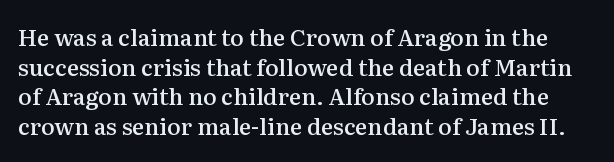
Default kerning and tracking; the words read as compact shapes. A normal amount of white space separates one row of letters from the next. Its strokes are somewhat broadened, the hallmark of semibold type. Quick note: underline off. Nope, not italic — everything's standing straight.
